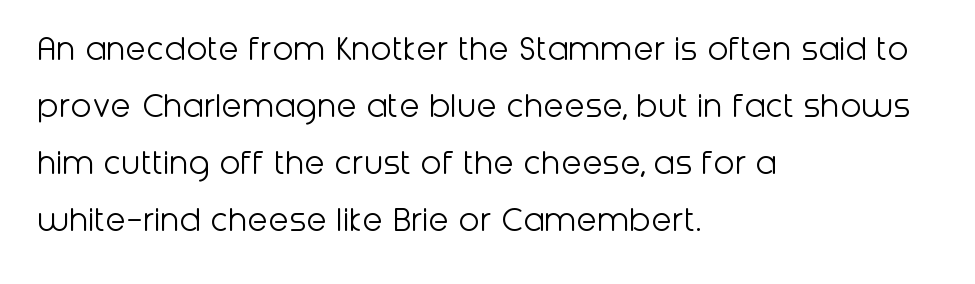
A normal amount of white space separates one row of letters from the next. The lettering holds an erect, upright posture throughout. Any mark beneath the type? The region is blank. Each word holds together tightly as a unit, with standard inter-letter gaps. Think of a printed novel: that variable character pitch is what you see here.
